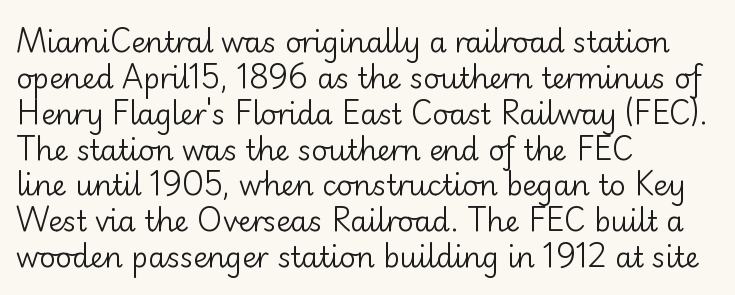
Q: Is the text bold? A: No.
Q: Is the text italic (slanted)? A: No, it is upright.
Q: Is the typeface a serif or a sans-serif typeface? A: Sans-serif.
Q: Is the text underlined? A: No.
Q: How is the paragraph aligned? A: Left-aligned.
Q: Is the spacing between letters normal or unusually wide? A: Normal.
Q: Is the spacing between lines tight, normal or loose? A: Normal.
Q: Width (condensed, normal, or wide)? A: Normal.
Q: Stroke contrast? A: Low.
Q: x-height? A: Small.
Q: Monospaced? A: No.
